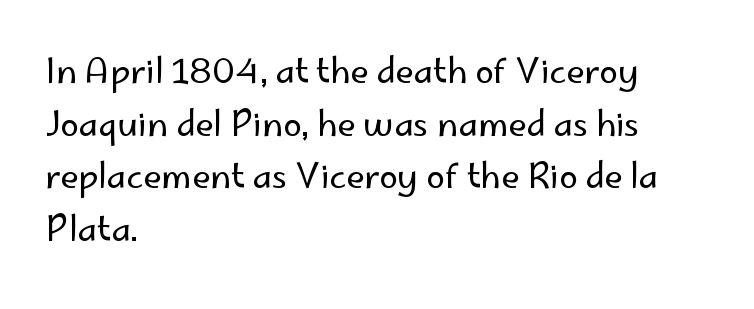
{"serif": "no", "italic": "no", "bold": "no", "weight": "regular", "width": "normal", "stroke_contrast": "low", "x_height": "small", "monospaced": "no", "underline": "no", "align": "left", "line_spacing": "normal", "line_spacing_ratio": 1.55, "letter_spacing": "normal", "letter_spacing_em": 0.0, "glyph_px": 34}
